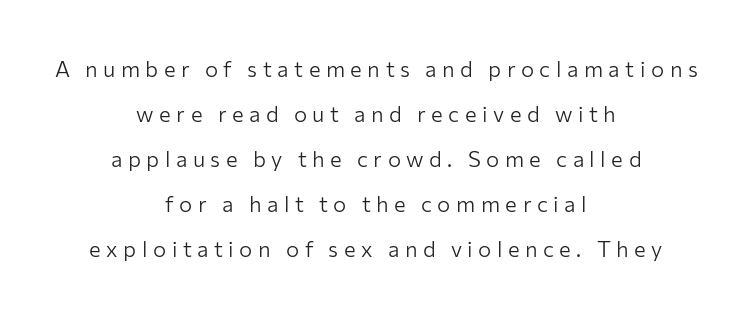
Q: Is the text bold? A: No.
Q: Is the text italic (slanted)? A: No, it is upright.
Q: Is the text underlined? A: No.
Q: How is the paragraph aligned? A: Centered.
Q: Is the spacing between letters normal or unusually wide? A: Unusually wide.
Q: Is the spacing between lines tight, normal or loose? A: Loose.
